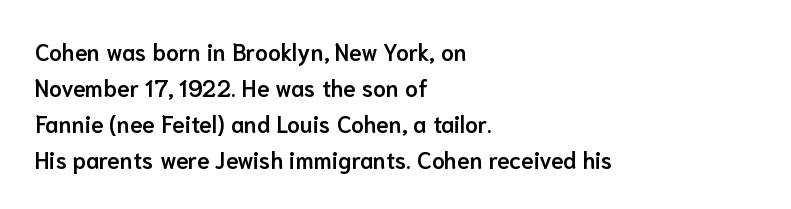
{"italic": "no", "bold": "semi", "underline": "no", "align": "left", "line_spacing": "normal", "line_spacing_ratio": 1.56, "letter_spacing": "normal", "letter_spacing_em": 0.0, "glyph_px": 23}
